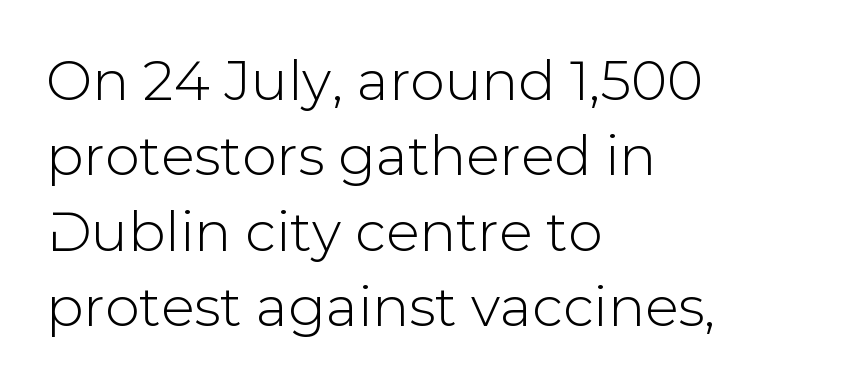
Is this a fixed-width face? No — the glyphs have proportional, varying widths. The gap between lines stays unmarked. Nobody touched the tracking dial on this one. The characters display no serif detailing; their extremities are plain. Every stem runs plumb, perpendicular to the baseline.
